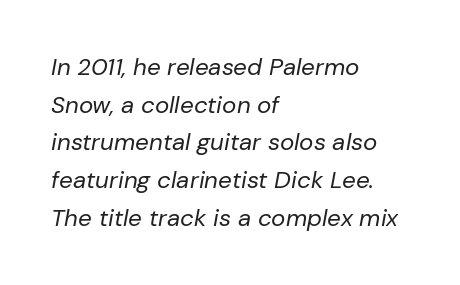
Q: Is the text bold? A: No.
Q: Is the text italic (slanted)? A: Yes, it leans right by about 10 degrees.
Q: Is the text underlined? A: No.
Q: How is the paragraph aligned? A: Left-aligned.
Q: Is the spacing between letters normal or unusually wide? A: Normal.
Q: Is the spacing between lines tight, normal or loose? A: Normal.
